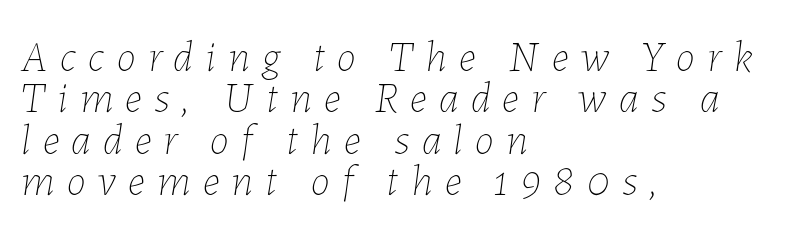
Very little white space separates one row of letters from the next. This sample has the flowing, uneven cadence of proportional lettering. Each row of text sits above clean, open space. Is the stroke heavy? The answer is a plain regular-or-lighter. Tall strokes in this sample are angled rather than plumb.
